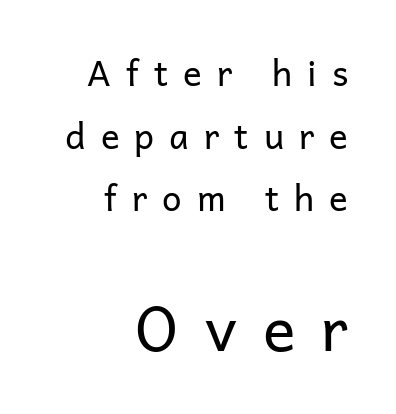
The image shows 61 px regular-weight sans-serif type, upright; set right-aligned, line spacing 1.79x, unusually wide letter spacing (+0.43 em), not underlined; the second (bottom) block is 1.74x larger; low stroke contrast and a medium x-height.
